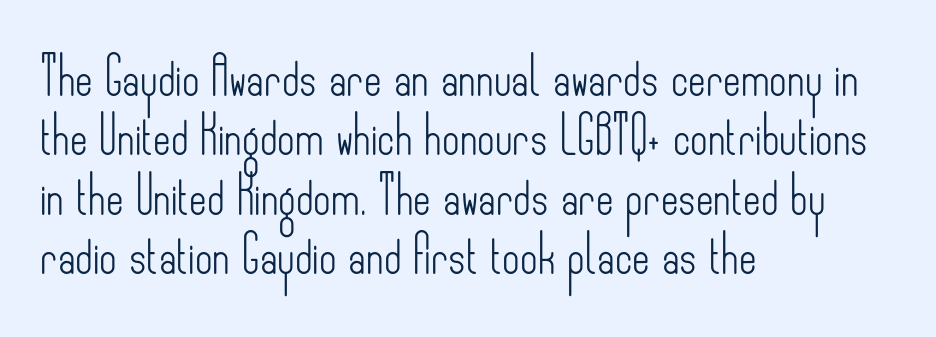
Q: Is the text bold? A: No.
Q: Is the text italic (slanted)? A: No, it is upright.
Q: Is the typeface a serif or a sans-serif typeface? A: Sans-serif.
Q: Is the text underlined? A: No.
Q: How is the paragraph aligned? A: Left-aligned.
Q: Is the spacing between letters normal or unusually wide? A: Normal.
Q: Is the spacing between lines tight, normal or loose? A: Normal.
Q: Width (condensed, normal, or wide)? A: Condensed.
Q: Stroke contrast? A: Low.
Q: x-height? A: Small.
Q: Monospaced? A: No.
